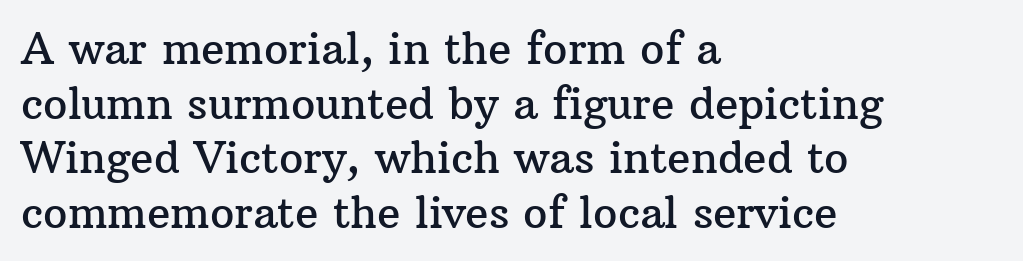
{"serif": "yes", "italic": "no", "width": "normal", "stroke_contrast": "medium", "x_height": "medium", "monospaced": "no", "underline": "no", "align": "left", "line_spacing": "normal", "line_spacing_ratio": 1.27, "letter_spacing": "normal", "letter_spacing_em": 0.0, "glyph_px": 43}
